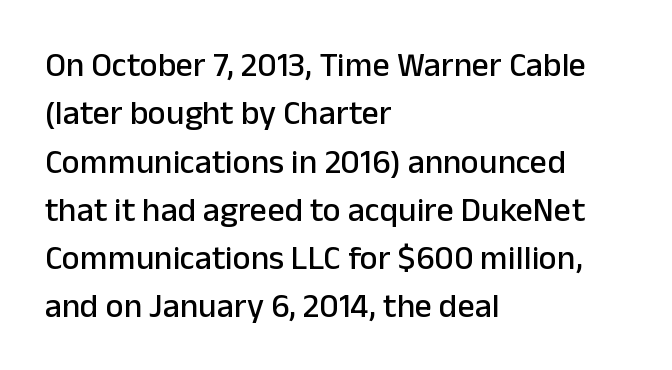
The image shows 34 px sans-serif type, upright; set left-aligned, normal line spacing (1.42x), normal letter spacing, not underlined; low stroke contrast and a medium x-height.
